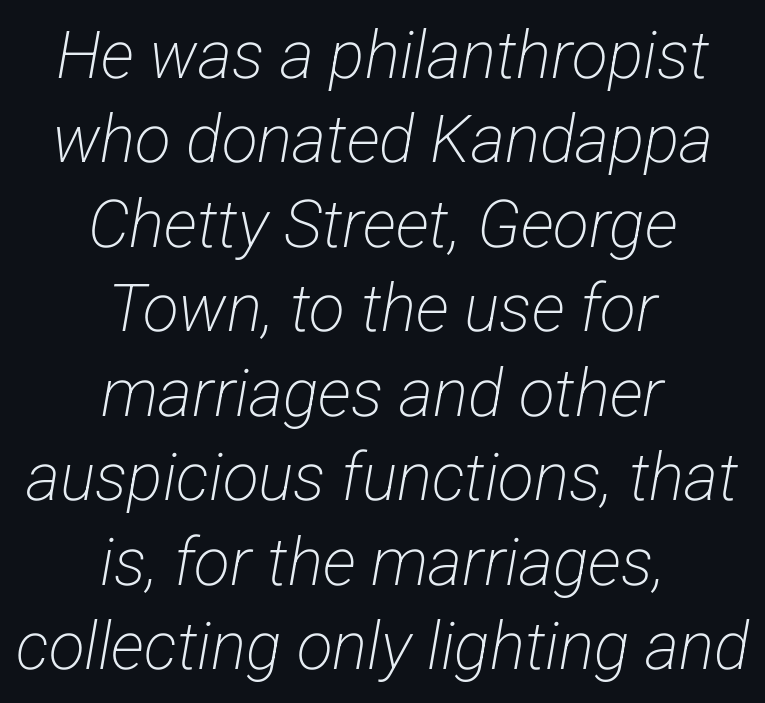
Q: Is the text bold? A: No.
Q: Is the typeface a serif or a sans-serif typeface? A: Sans-serif.
Q: Is the text underlined? A: No.
Q: How is the paragraph aligned? A: Centered.
Q: Is the spacing between letters normal or unusually wide? A: Normal.
Q: Is the spacing between lines tight, normal or loose? A: Normal.
Q: Width (condensed, normal, or wide)? A: Condensed.
Q: Stroke contrast? A: Low.
Q: x-height? A: Medium.
Q: Monospaced? A: No.
